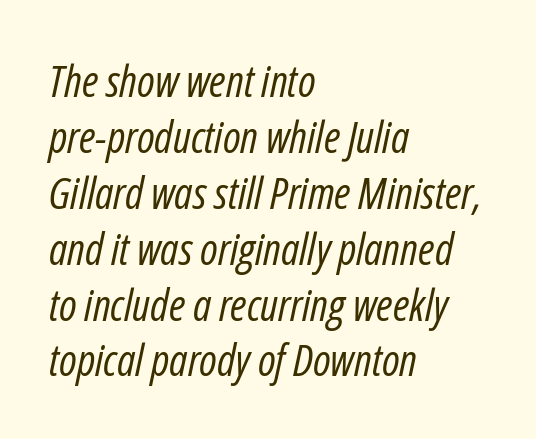
The paragraph has a hard left edge and a soft right edge. On a weight scale, this lands at 450 or below. Looking at the ascenders, they clearly lean. This rendering leaves character spacing at its baseline value. The rendering uses natural spacing where letterforms have individual widths.
